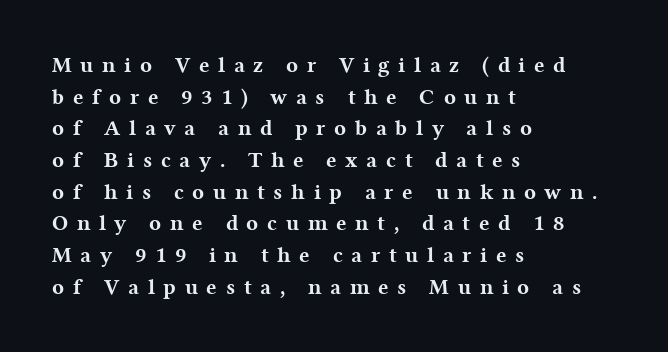
{"italic": "no", "bold": "yes", "underline": "no", "align": "left", "line_spacing": "normal", "line_spacing_ratio": 1.44, "letter_spacing": "wide", "letter_spacing_em": 0.39, "glyph_px": 22}
